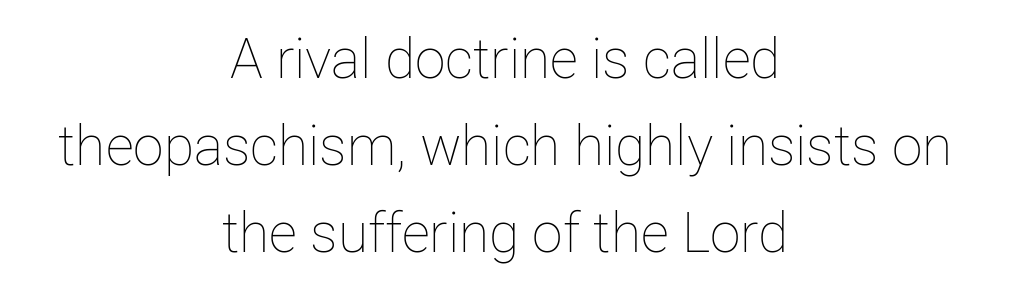
{"italic": "no", "bold": "no", "weight": "thin", "width": "normal", "stroke_contrast": "low", "x_height": "medium", "monospaced": "no", "underline": "no", "align": "center", "line_spacing": "normal", "line_spacing_ratio": 1.58, "letter_spacing": "normal", "letter_spacing_em": 0.0, "glyph_px": 55}
